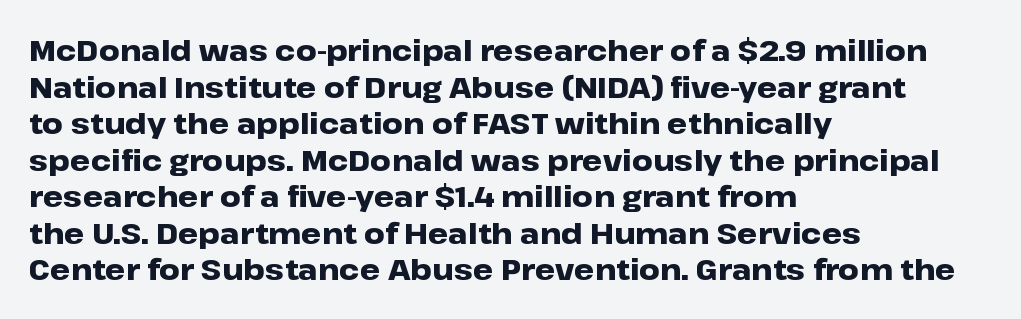
Q: Is the text bold? A: Yes.
Q: Is the text italic (slanted)? A: No, it is upright.
Q: Is the typeface a serif or a sans-serif typeface? A: Sans-serif.
Q: Is the text underlined? A: No.
Q: How is the paragraph aligned? A: Left-aligned.
Q: Is the spacing between letters normal or unusually wide? A: Normal.
Q: Is the spacing between lines tight, normal or loose? A: Normal.
Q: Width (condensed, normal, or wide)? A: Wide.
Q: Stroke contrast? A: Low.
Q: x-height? A: Medium.
Q: Monospaced? A: No.
